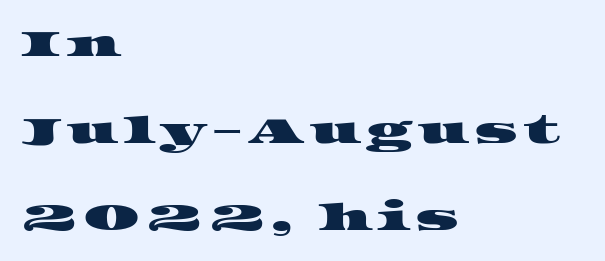
The image shows 37 px wide serif type; set left-aligned, loose line spacing (2.35x), not underlined; high stroke contrast and a large x-height.
